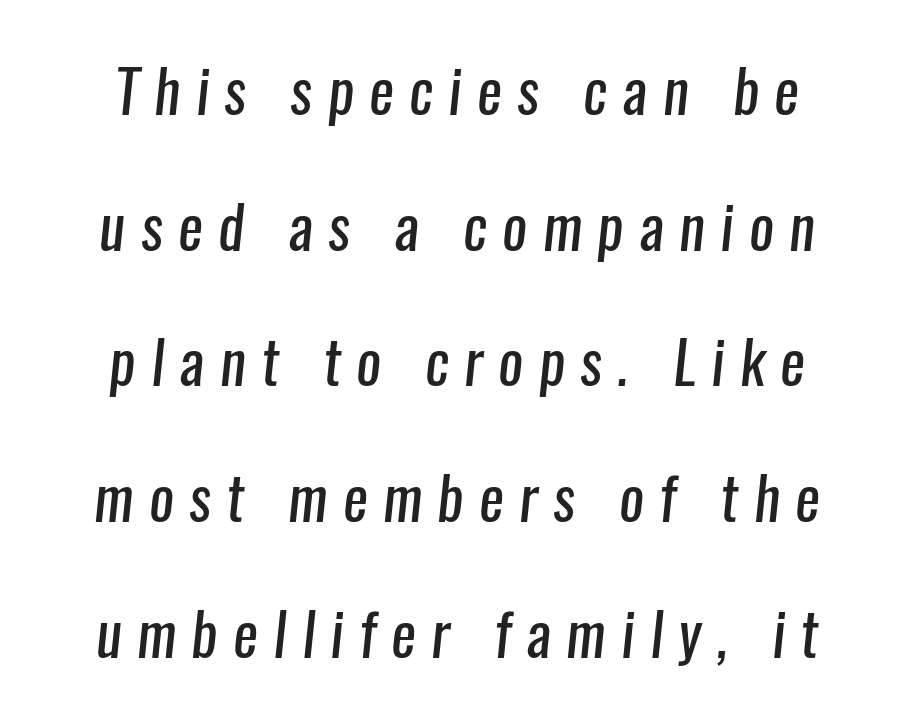
Q: Is the text bold? A: No.
Q: Is the typeface a serif or a sans-serif typeface? A: Sans-serif.
Q: Is the text underlined? A: No.
Q: Is the spacing between letters normal or unusually wide? A: Unusually wide.
Q: Is the spacing between lines tight, normal or loose? A: Loose.
Q: Width (condensed, normal, or wide)? A: Condensed.
Q: Stroke contrast? A: Low.
Q: x-height? A: Medium.
Q: Monospaced? A: No.
